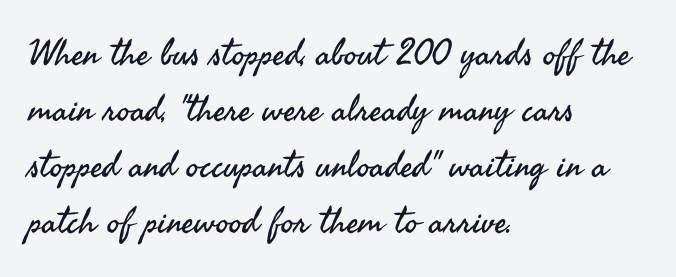
{"serif": "no", "bold": "no", "weight": "regular", "width": "normal", "stroke_contrast": "medium", "x_height": "small", "monospaced": "no", "underline": "no", "align": "left", "line_spacing": "normal", "line_spacing_ratio": 1.56, "letter_spacing": "normal", "letter_spacing_em": 0.0, "glyph_px": 36}
